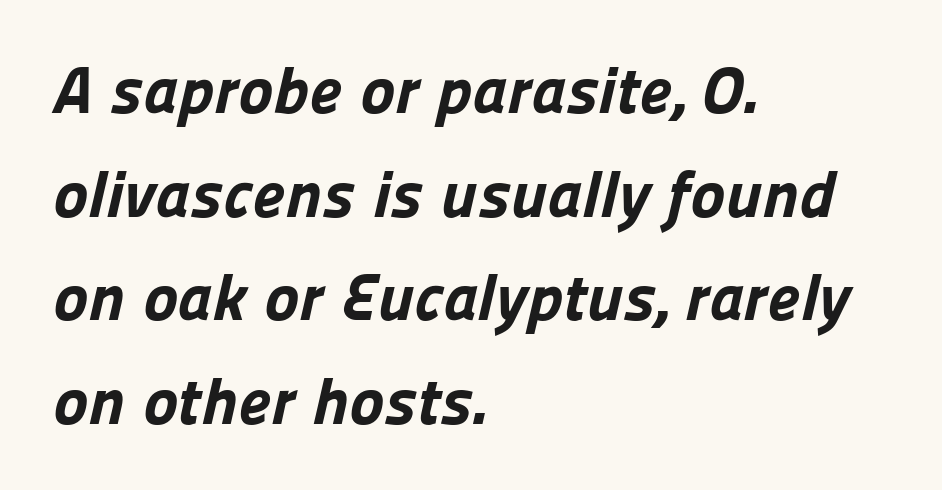
The image shows 66 px bold sans-serif type; set left-aligned, normal line spacing (1.57x), normal letter spacing, not underlined; low stroke contrast and a medium x-height.
